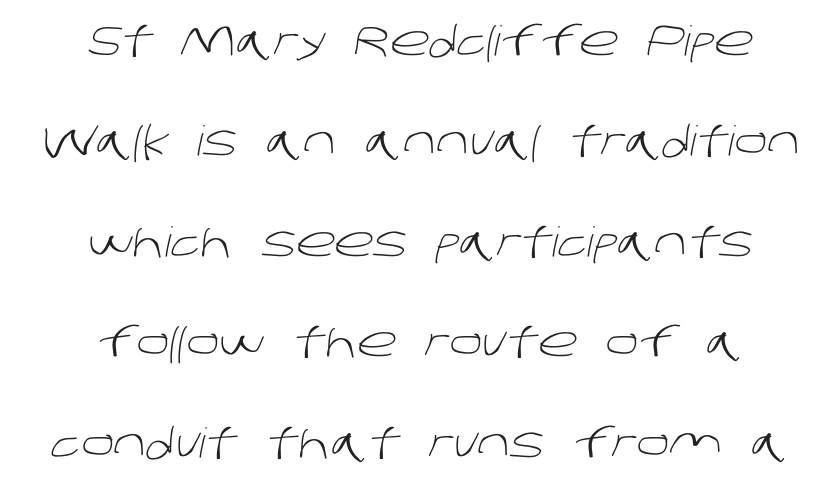
These lines are rendered in a variable-pitch font. The passage shown is not underscored anywhere. The passage shown is not bold in any degree. Grotesque or geometric, the face here clearly has no serifs. The face used here is rendered with its standard letterfit. Vertically, the passage feels expansive, rows floating well apart.
